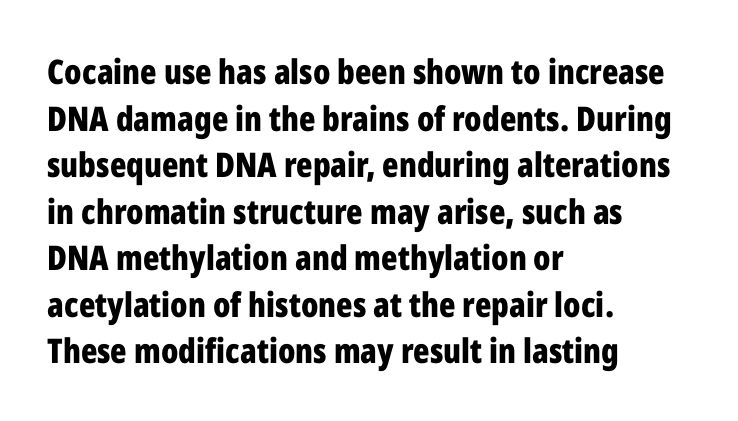
Q: Is the text bold? A: Yes.
Q: Is the text italic (slanted)? A: No, it is upright.
Q: Is the typeface a serif or a sans-serif typeface? A: Sans-serif.
Q: Is the text underlined? A: No.
Q: How is the paragraph aligned? A: Left-aligned.
Q: Is the spacing between letters normal or unusually wide? A: Normal.
Q: Is the spacing between lines tight, normal or loose? A: Normal.
Q: Width (condensed, normal, or wide)? A: Condensed.
Q: Stroke contrast? A: Low.
Q: x-height? A: Medium.
Q: Monospaced? A: No.
